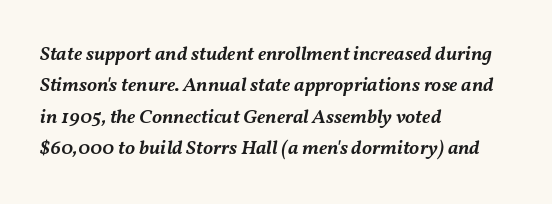
Q: Is the text bold? A: Semi-bold.
Q: Is the text italic (slanted)? A: Yes, it leans right by about 11 degrees.
Q: Is the text underlined? A: No.
Q: How is the paragraph aligned? A: Left-aligned.
Q: Is the spacing between letters normal or unusually wide? A: Normal.
Q: Is the spacing between lines tight, normal or loose? A: Normal.
